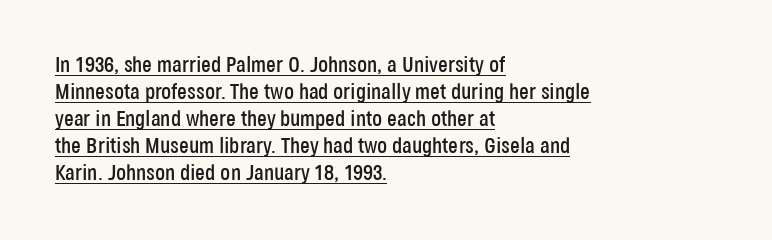
The image shows 22 px text type, upright; set left-aligned, line spacing 1.23x, normal letter spacing, underlined.
